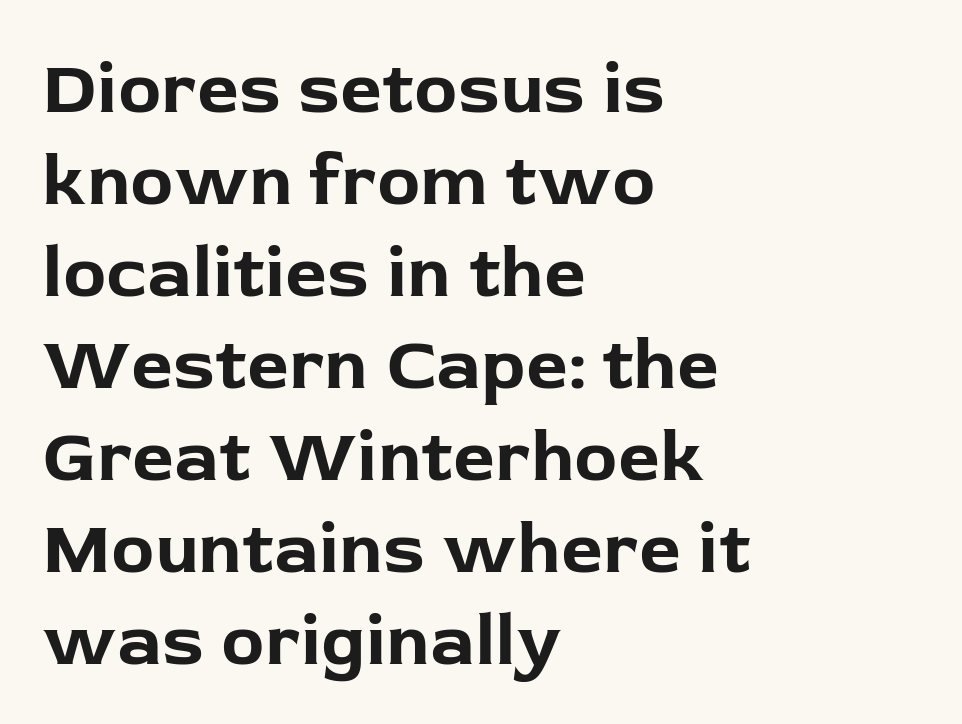
Q: Is the text bold? A: Yes.
Q: Is the text italic (slanted)? A: No, it is upright.
Q: Is the typeface a serif or a sans-serif typeface? A: Sans-serif.
Q: Is the text underlined? A: No.
Q: How is the paragraph aligned? A: Left-aligned.
Q: Is the spacing between letters normal or unusually wide? A: Normal.
Q: Is the spacing between lines tight, normal or loose? A: Normal.
Q: Width (condensed, normal, or wide)? A: Normal.
Q: Stroke contrast? A: Low.
Q: x-height? A: Medium.
Q: Monospaced? A: No.
